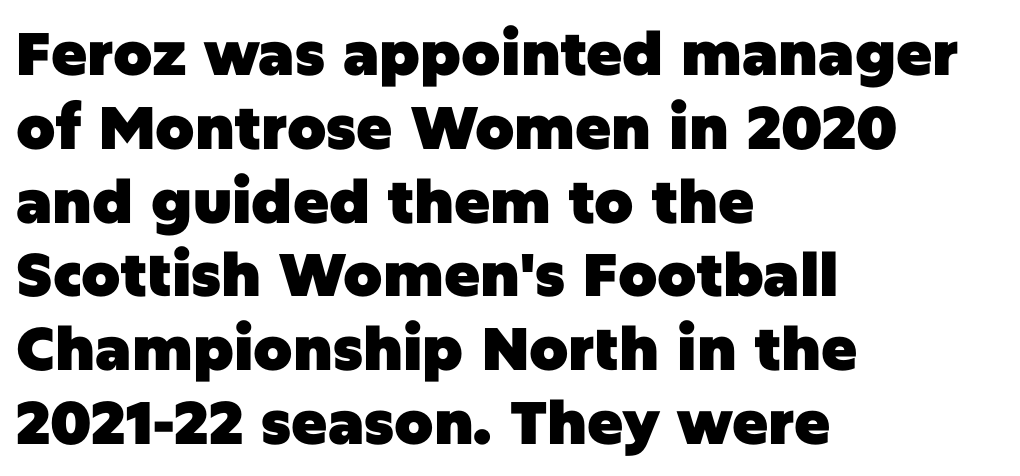
The font is running at its bold setting. The line texture is even and compact thanks to regular tracking. The glyphs are unaccompanied by any horizontal stroke below them. When letters stand straight like this, we call the style roman or upright. Font category for this specimen: sans-serif.
